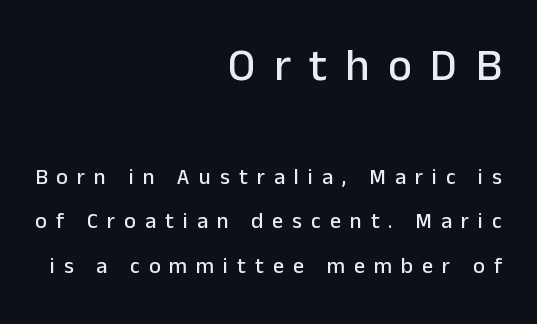
Q: Is the text italic (slanted)? A: No, it is upright.
Q: Is the typeface a serif or a sans-serif typeface? A: Sans-serif.
Q: Is the text underlined? A: No.
Q: How is the paragraph aligned? A: Right-aligned.
Q: Is the spacing between letters normal or unusually wide? A: Unusually wide.
Q: Is the spacing between lines tight, normal or loose? A: Loose.
Q: Which block of text is set in a larger size, the first (top) or the second (bottom)? A: The first (top) one.
Q: Width (condensed, normal, or wide)? A: Normal.
Q: Stroke contrast? A: Low.
Q: x-height? A: Medium.
Q: Monospaced? A: No.
